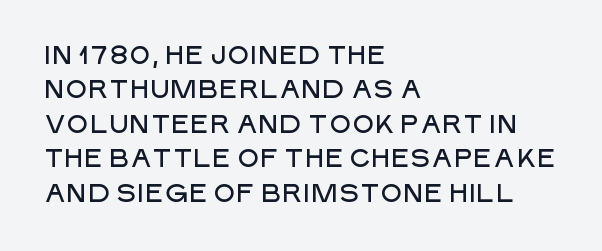
Q: Is the text italic (slanted)? A: No, it is upright.
Q: Is the text underlined? A: No.
Q: How is the paragraph aligned? A: Left-aligned.
Q: Is the spacing between letters normal or unusually wide? A: Normal.
Q: Is the spacing between lines tight, normal or loose? A: Normal.
